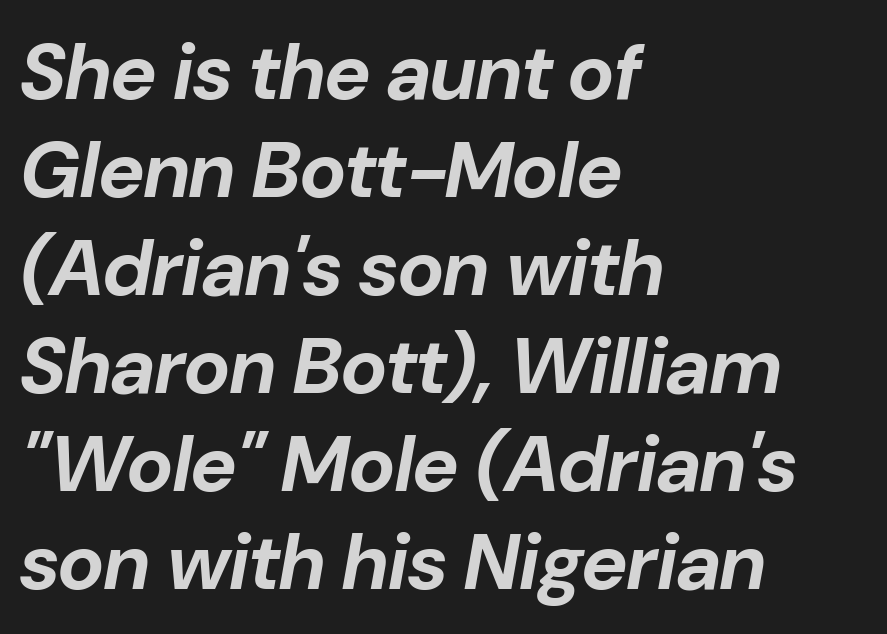
Q: Is the text bold? A: Yes.
Q: Is the text italic (slanted)? A: Yes, it leans right by about 10 degrees.
Q: Is the text underlined? A: No.
Q: How is the paragraph aligned? A: Left-aligned.
Q: Is the spacing between letters normal or unusually wide? A: Normal.
Q: Width (condensed, normal, or wide)? A: Normal.
Q: Stroke contrast? A: Low.
Q: x-height? A: Medium.
Q: Monospaced? A: No.
